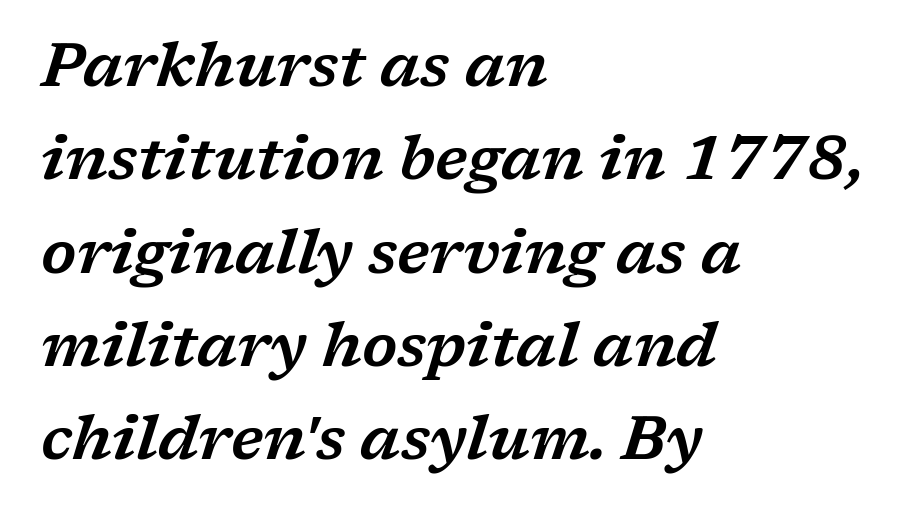
Q: Is the text italic (slanted)? A: Yes, it leans right by about 17 degrees.
Q: Is the typeface a serif or a sans-serif typeface? A: Serif.
Q: Is the text underlined? A: No.
Q: How is the paragraph aligned? A: Left-aligned.
Q: Is the spacing between letters normal or unusually wide? A: Normal.
Q: Is the spacing between lines tight, normal or loose? A: Normal.
Q: Width (condensed, normal, or wide)? A: Wide.
Q: Stroke contrast? A: Low.
Q: x-height? A: Medium.
Q: Monospaced? A: No.
